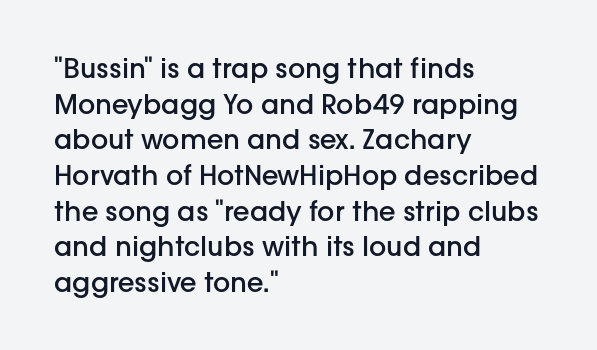
{"italic": "no", "bold": "semi", "underline": "no", "align": "left", "line_spacing": "normal", "line_spacing_ratio": 1.32, "letter_spacing": "normal", "letter_spacing_em": 0.0, "glyph_px": 27}
